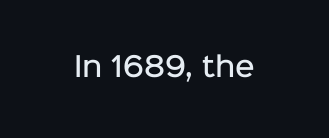
{"italic": "no", "bold": "semi", "underline": "no", "letter_spacing": "normal", "letter_spacing_em": 0.0, "glyph_px": 27}
